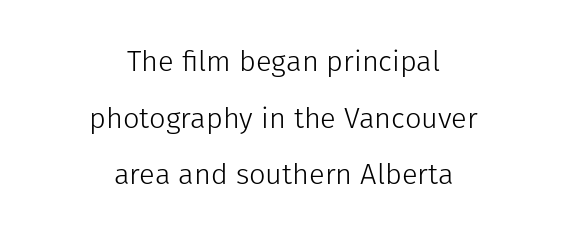
Q: Is the text bold? A: No.
Q: Is the text italic (slanted)? A: No, it is upright.
Q: Is the typeface a serif or a sans-serif typeface? A: Sans-serif.
Q: Is the text underlined? A: No.
Q: How is the paragraph aligned? A: Centered.
Q: Is the spacing between letters normal or unusually wide? A: Normal.
Q: Is the spacing between lines tight, normal or loose? A: Loose.
Q: Width (condensed, normal, or wide)? A: Normal.
Q: Stroke contrast? A: Low.
Q: x-height? A: Medium.
Q: Monospaced? A: No.
